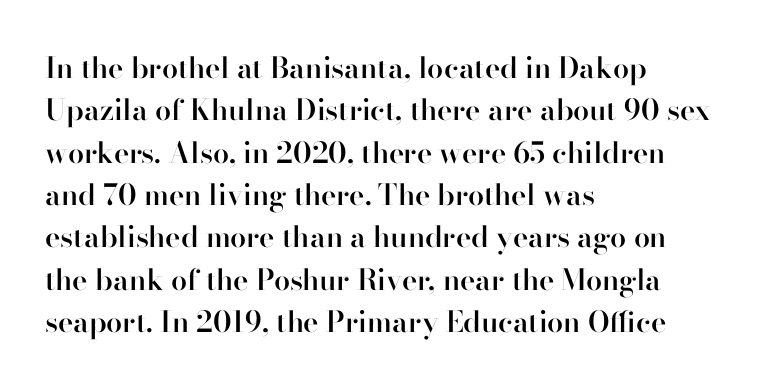
Q: Is the text bold? A: Semi-bold.
Q: Is the text italic (slanted)? A: No, it is upright.
Q: Is the typeface a serif or a sans-serif typeface? A: Serif.
Q: Is the text underlined? A: No.
Q: How is the paragraph aligned? A: Left-aligned.
Q: Is the spacing between letters normal or unusually wide? A: Normal.
Q: Is the spacing between lines tight, normal or loose? A: Normal.
Q: Width (condensed, normal, or wide)? A: Normal.
Q: Stroke contrast? A: High.
Q: x-height? A: Small.
Q: Monospaced? A: No.
